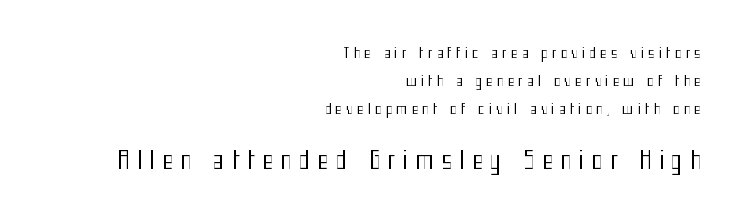
The rendering uses a large line-height, opening up the rows. Clear beneath every line of the passage. Typesetter's note — lower block bumped up in size, upper block left smaller. Horizontally, the lines are justified to the trailing edge only. Spacing between characters has been opened up far beyond the box default. No extra ink here — the face is not bold.
